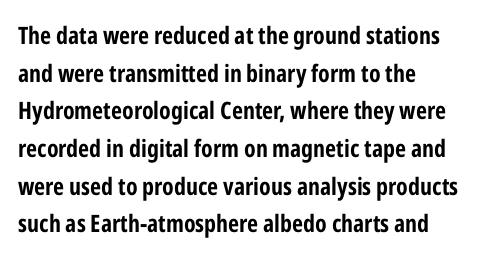
Heavy, bold letterforms. Quick note: underline off. The space between consecutive lines is moderate. This is roman type, the default non-slanted kind. The compositor pushed each line to the left boundary.
